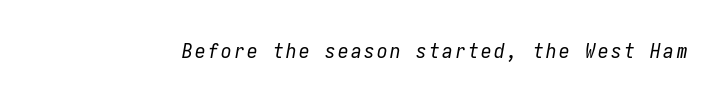
{"italic": "yes", "lean": "right", "slant_degrees": 10, "bold": "no", "underline": "no", "glyph_px": 21}
